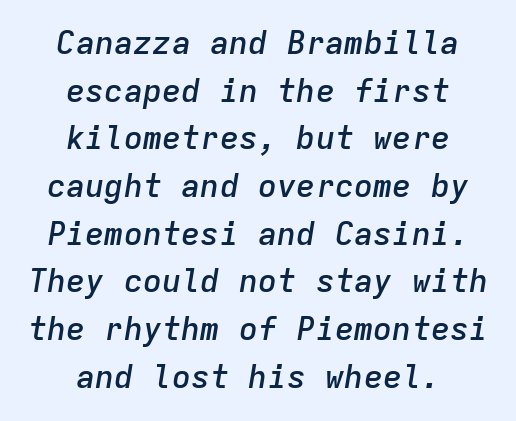
Q: Is the text bold? A: Semi-bold.
Q: Is the text italic (slanted)? A: Yes, it leans right by about 9 degrees.
Q: Is the text underlined? A: No.
Q: How is the paragraph aligned? A: Centered.
Q: Is the spacing between letters normal or unusually wide? A: Normal.
Q: Is the spacing between lines tight, normal or loose? A: Normal.
Q: Width (condensed, normal, or wide)? A: Normal.
Q: Stroke contrast? A: Low.
Q: x-height? A: Medium.
Q: Monospaced? A: Yes.
